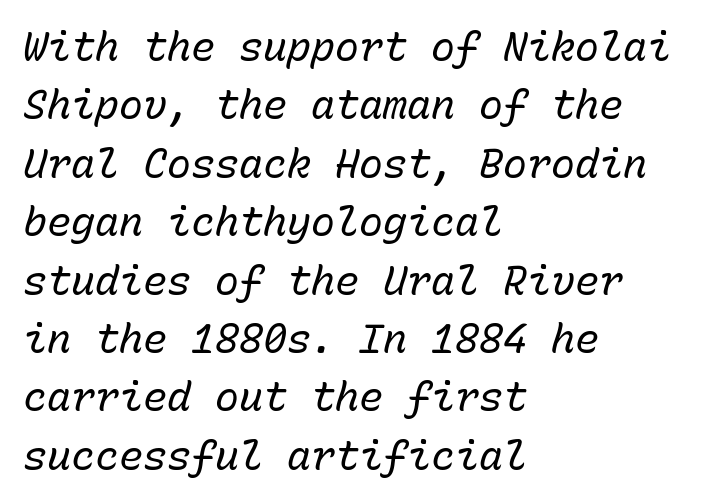
Slant detected: the letters are inclined. Check under the words: just untouched page. Heaviness? Minimal to ordinary, like unemphasized prose. Do the characters align in a grid? Yes, the font is monospaced. This rendering leaves character spacing at its baseline value. Is there much room between lines? A standard amount, neither cramped nor airy.
